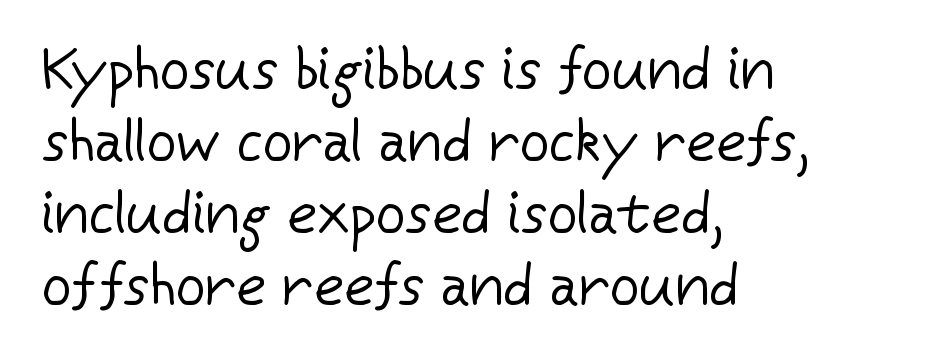
{"serif": "no", "italic": "no", "bold": "no", "weight": "regular", "width": "normal", "stroke_contrast": "low", "x_height": "medium", "monospaced": "no", "underline": "no", "align": "left", "line_spacing_ratio": 1.24, "letter_spacing": "normal", "letter_spacing_em": 0.0, "glyph_px": 58}
